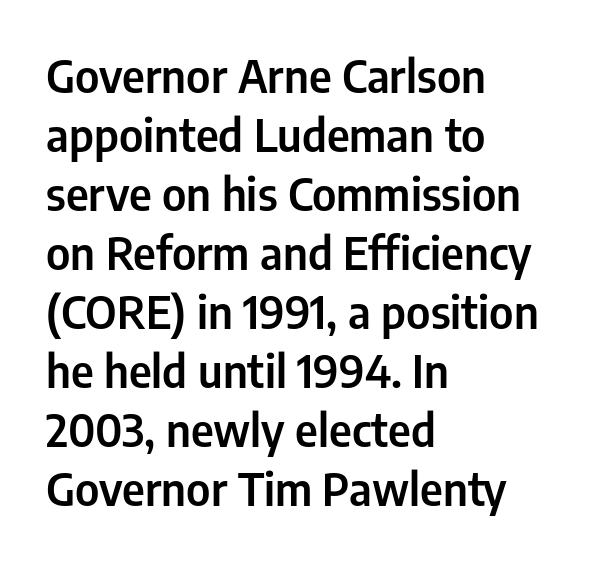
Q: Is the text italic (slanted)? A: No, it is upright.
Q: Is the typeface a serif or a sans-serif typeface? A: Sans-serif.
Q: Is the text underlined? A: No.
Q: How is the paragraph aligned? A: Left-aligned.
Q: Is the spacing between letters normal or unusually wide? A: Normal.
Q: Is the spacing between lines tight, normal or loose? A: Normal.
Q: Width (condensed, normal, or wide)? A: Condensed.
Q: Stroke contrast? A: Low.
Q: x-height? A: Medium.
Q: Monospaced? A: No.
